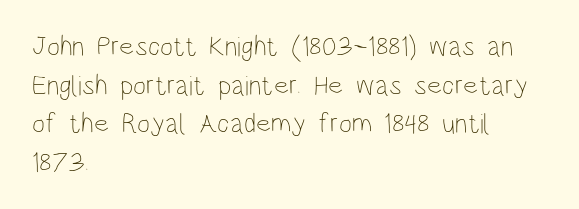
The image shows 28 px thin, condensed type, upright; set left-aligned, normal line spacing (1.38x), normal letter spacing, not underlined; low stroke contrast and a large x-height.
